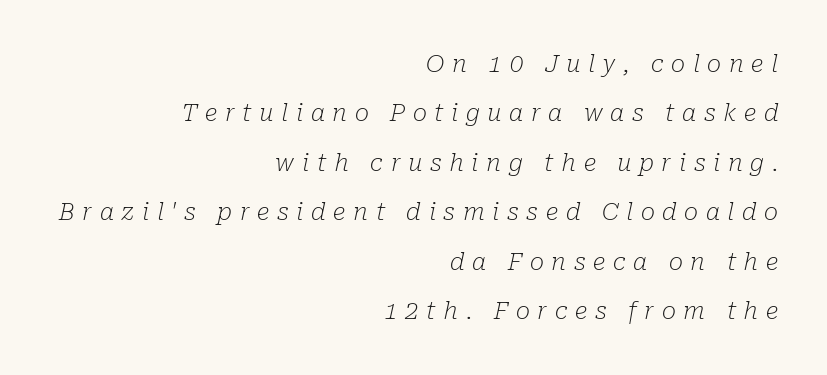
The lines in this sample share a right terminus and differ only in where they begin. Regarding leading, the lines here are spaced well apart. Is the type slanted? Yes — the strokes lean at a clear angle. The gaps between neighbouring characters are conspicuously large. Descender tails drop into unmarked territory. Is the stroke heavy? The answer is a plain regular-or-lighter.
